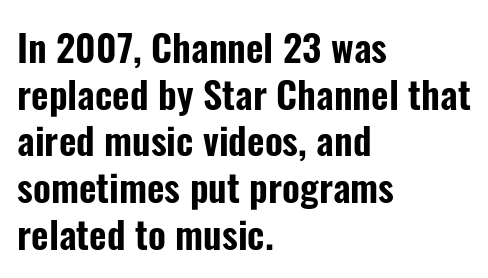
The passage shown is typed in a proportional face where columns would drift. Here the glyphs are tracked normally, forming tight word shapes. Unlike a traditional serif, this face leaves its strokes unadorned. Typeset ragged right — the left edge is the straight one. These lines were composed using upright roman letters.
